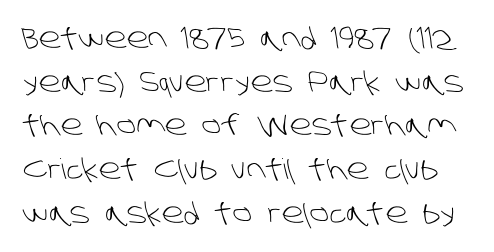
{"serif": "no", "bold": "no", "weight": "light", "width": "normal", "stroke_contrast": "low", "x_height": "large", "monospaced": "no", "underline": "no", "line_spacing": "normal", "line_spacing_ratio": 1.56, "letter_spacing": "normal", "letter_spacing_em": 0.0, "glyph_px": 28}
